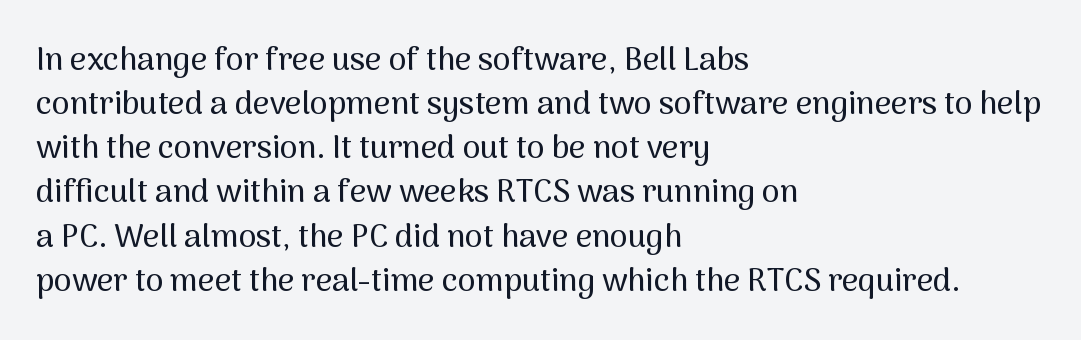
The image shows 32 px sans-serif type, upright; set left-aligned, normal line spacing (1.38x), normal letter spacing, not underlined; medium stroke contrast and a medium x-height.
